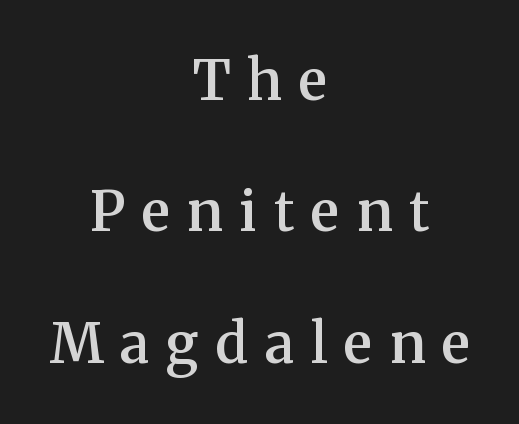
Q: Is the text bold? A: Semi-bold.
Q: Is the text italic (slanted)? A: No, it is upright.
Q: Is the typeface a serif or a sans-serif typeface? A: Serif.
Q: Is the text underlined? A: No.
Q: How is the paragraph aligned? A: Centered.
Q: Is the spacing between letters normal or unusually wide? A: Unusually wide.
Q: Is the spacing between lines tight, normal or loose? A: Loose.
Q: Width (condensed, normal, or wide)? A: Normal.
Q: Stroke contrast? A: Medium.
Q: x-height? A: Medium.
Q: Monospaced? A: No.
